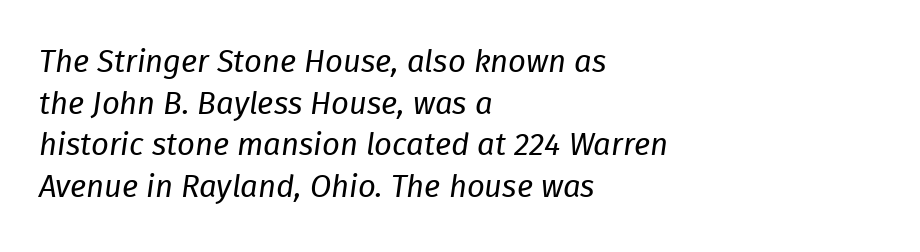
The image shows 31 px regular-weight type, italic (leaning right); set left-aligned, normal line spacing (1.34x), normal letter spacing, not underlined; low stroke contrast and a medium x-height.
